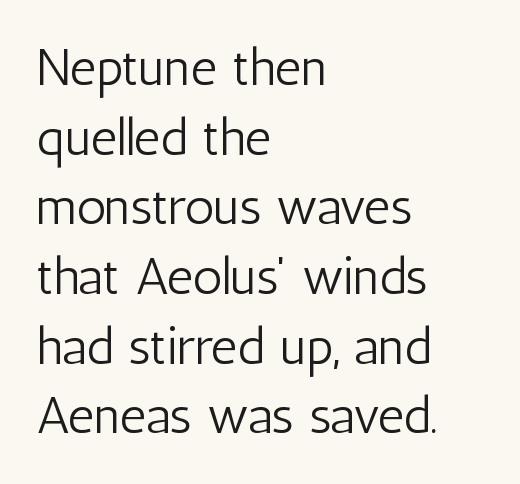
The horizontal fit of the characters is conventional and even. Underline: absent. On a weight scale, this lands at 450 or below. Vertical strokes here are truly vertical.
